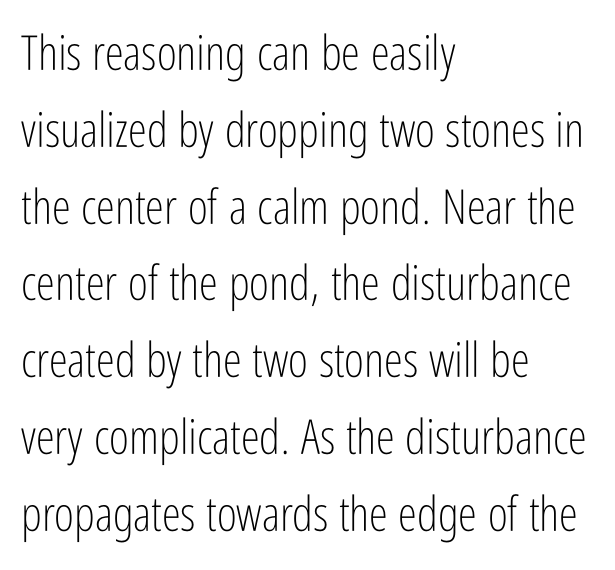
The image shows 48 px light, condensed sans-serif type, upright; set left-aligned, normal line spacing (1.6x), normal letter spacing, not underlined; low stroke contrast and a medium x-height.
